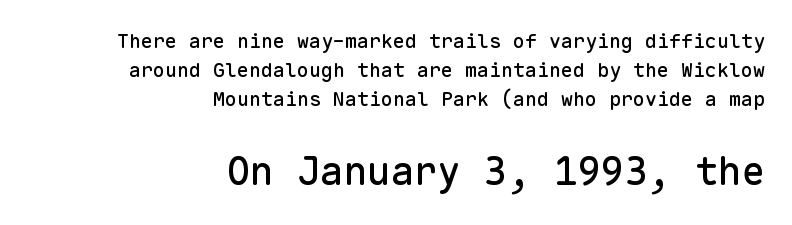
The image shows 39 px sans-serif type, upright, monospaced; set right-aligned, normal line spacing (1.45x), normal letter spacing, not underlined; the second (bottom) block is 1.95x larger; low stroke contrast and a medium x-height.
